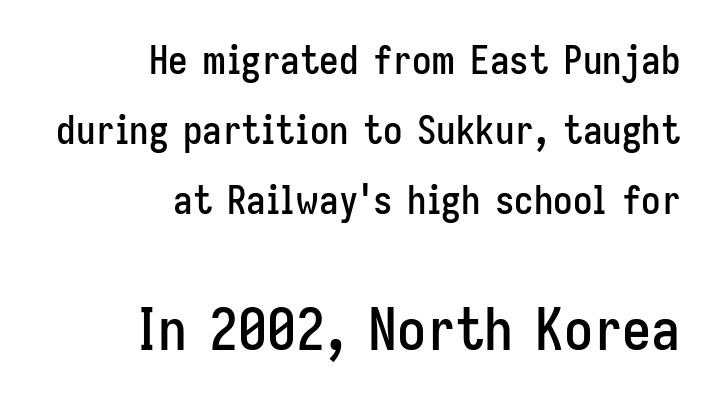
{"serif": "no", "italic": "no", "width": "condensed", "stroke_contrast": "low", "x_height": "medium", "monospaced": "no", "underline": "no", "align": "right", "line_spacing_ratio": 1.8, "letter_spacing": "normal", "letter_spacing_em": 0.0, "larger_block": "second", "size_ratio": 1.49, "glyph_px": 58}
